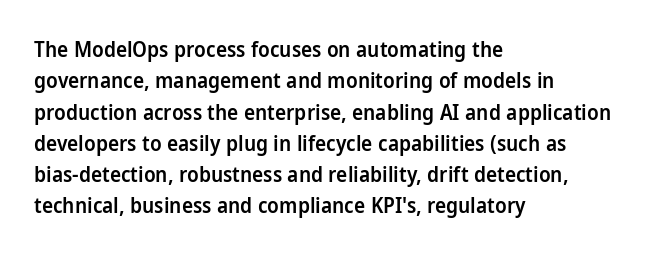
Emphasis by weight is partial: semibold. A typesetter would call this leading conventional body-copy spacing. The rendering keeps characters at their native spacing. This is roman type, the default non-slanted kind. Compared with a centered layout, this one pins lines to the left instead.
